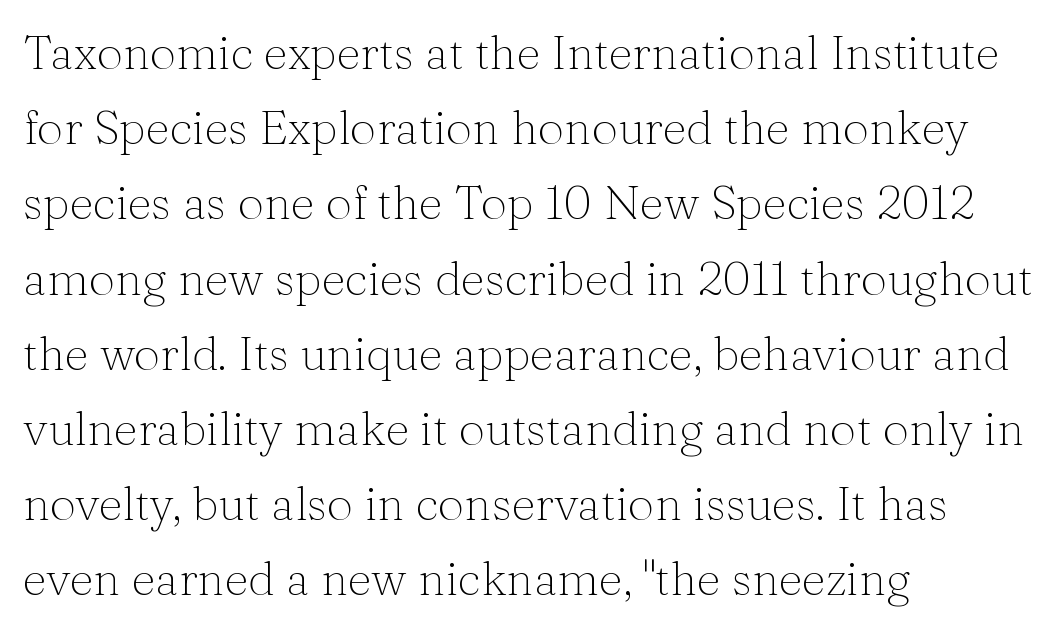
The image shows 47 px thin serif type, upright; set left-aligned, normal line spacing (1.6x), normal letter spacing, not underlined; medium stroke contrast and a medium x-height.
